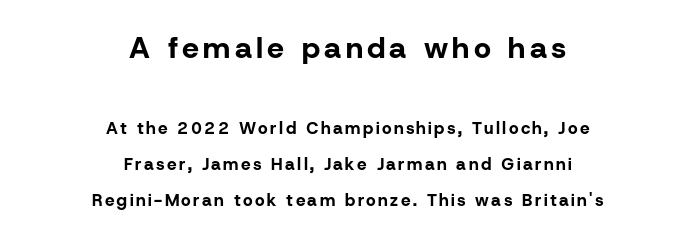
{"serif": "no", "italic": "no", "bold": "yes", "weight": "bold", "width": "normal", "stroke_contrast": "low", "x_height": "medium", "monospaced": "no", "underline": "no", "align": "center", "line_spacing": "loose", "line_spacing_ratio": 2.12, "larger_block": "first", "size_ratio": 1.76, "glyph_px": 30}
